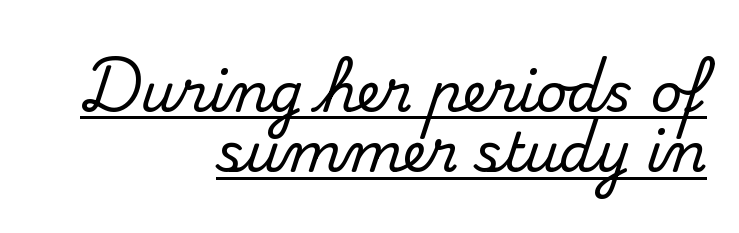
Reading down the block, your eye finds every line finishing at a fixed right position. Decoration check: the copy is underlined.
